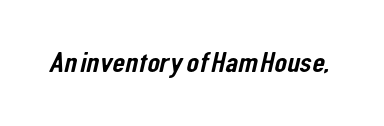
Letter spacing: default. Regarding serifs, this sample does without them. The letters advance in unequal steps, a hallmark of proportional type. Lines of text with bare space underneath.
